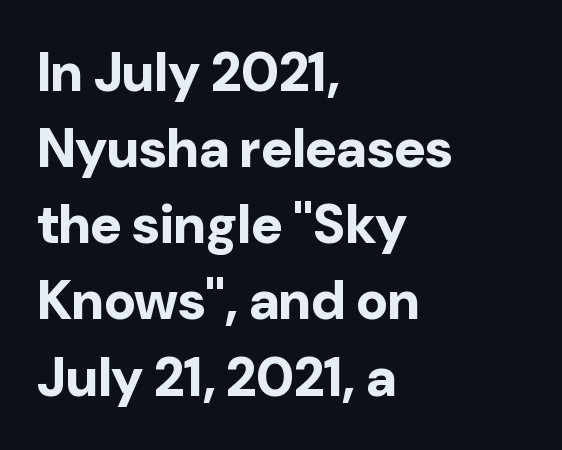
The image shows 54 px bold sans-serif type, upright; set left-aligned, normal line spacing (1.41x), normal letter spacing, not underlined; low stroke contrast and a medium x-height.
